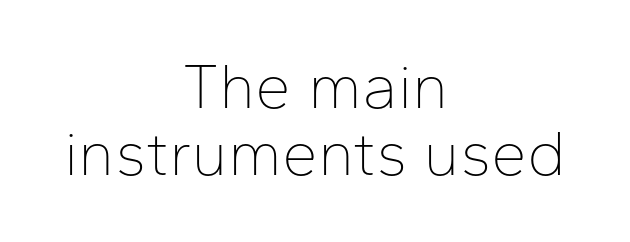
{"serif": "no", "italic": "no", "bold": "no", "weight": "thin", "width": "normal", "stroke_contrast": "low", "x_height": "medium", "monospaced": "no", "underline": "no", "align": "center", "line_spacing": "tight", "line_spacing_ratio": 1.05, "letter_spacing": "normal", "letter_spacing_em": 0.0, "glyph_px": 64}
